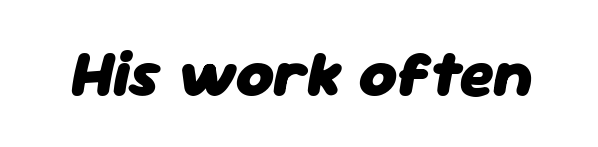
Rule under the text: the space is simply empty. The face used here has the dense, thick strokes of a bold. No extra tracking has been applied to these lines. In terms of posture, this sample is oblique.
